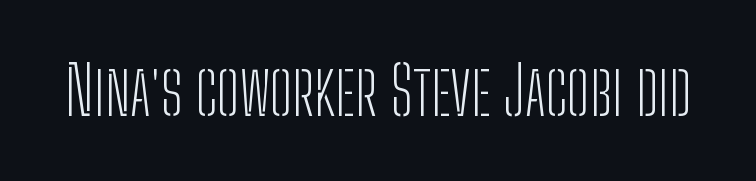
The image shows 67 px light, condensed sans-serif type, upright; set normal letter spacing, not underlined; low stroke contrast and a medium x-height.
